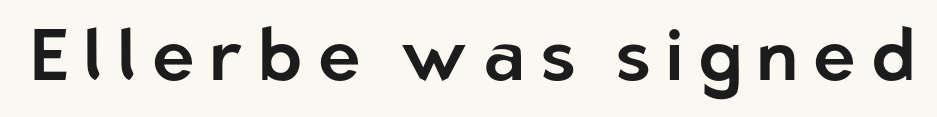
{"serif": "no", "italic": "no", "width": "normal", "stroke_contrast": "low", "x_height": "medium", "monospaced": "no", "underline": "no", "letter_spacing": "wide", "letter_spacing_em": 0.21, "glyph_px": 72}
